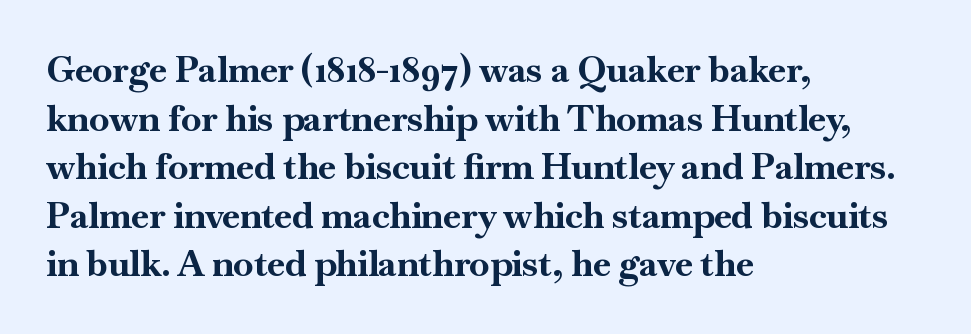
{"serif": "yes", "italic": "no", "bold": "yes", "weight": "bold", "width": "normal", "stroke_contrast": "high", "x_height": "small", "monospaced": "no", "underline": "no", "align": "left", "line_spacing": "normal", "line_spacing_ratio": 1.35, "letter_spacing": "normal", "letter_spacing_em": 0.0, "glyph_px": 36}
